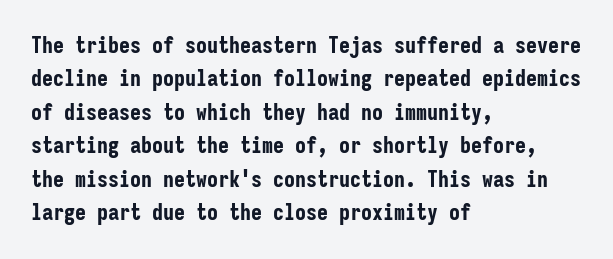
Q: Is the text bold? A: Yes.
Q: Is the text italic (slanted)? A: No, it is upright.
Q: Is the text underlined? A: No.
Q: How is the paragraph aligned? A: Left-aligned.
Q: Is the spacing between letters normal or unusually wide? A: Normal.
Q: Is the spacing between lines tight, normal or loose? A: Normal.
